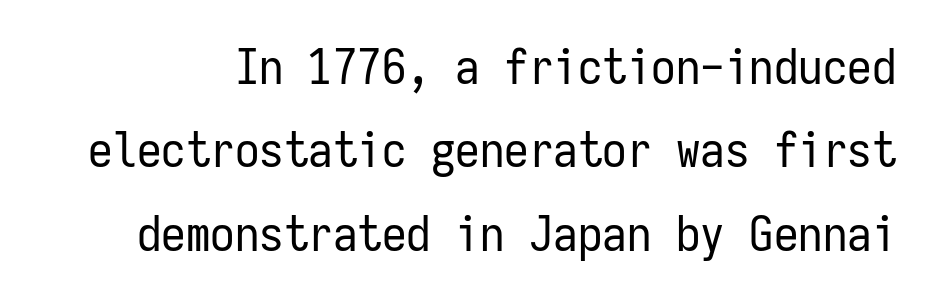
These lines are composed in type without serifs. Every character sits straight up, as roman type does. The letterforms sit at book weight or below. In terms of leading, this rendering sits right in the middle. The letters sit at their default tracking, neither squeezed nor spread. These lines are rendered in a fixed-pitch font.
